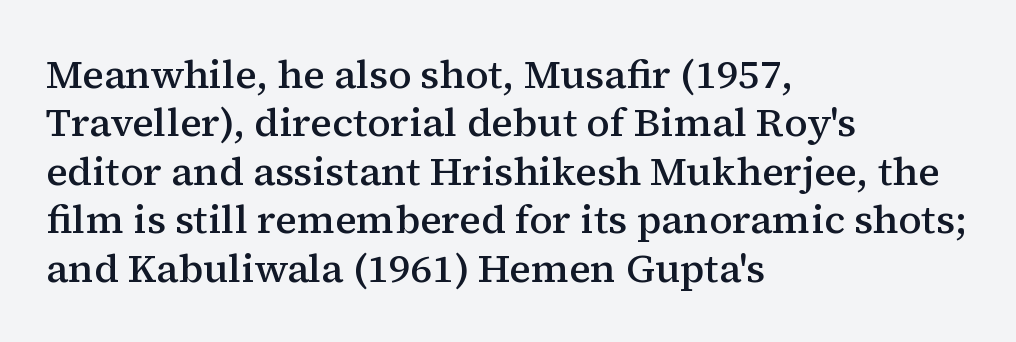
Q: Is the text bold? A: Semi-bold.
Q: Is the text italic (slanted)? A: No, it is upright.
Q: Is the typeface a serif or a sans-serif typeface? A: Serif.
Q: Is the text underlined? A: No.
Q: How is the paragraph aligned? A: Left-aligned.
Q: Is the spacing between letters normal or unusually wide? A: Normal.
Q: Width (condensed, normal, or wide)? A: Normal.
Q: Stroke contrast? A: Medium.
Q: x-height? A: Medium.
Q: Monospaced? A: No.
